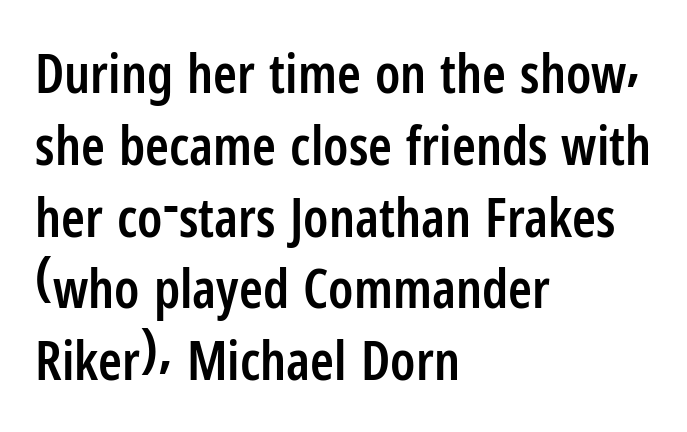
Q: Is the text bold? A: Semi-bold.
Q: Is the text italic (slanted)? A: No, it is upright.
Q: Is the typeface a serif or a sans-serif typeface? A: Sans-serif.
Q: Is the text underlined? A: No.
Q: How is the paragraph aligned? A: Left-aligned.
Q: Is the spacing between letters normal or unusually wide? A: Normal.
Q: Is the spacing between lines tight, normal or loose? A: Normal.
Q: Width (condensed, normal, or wide)? A: Condensed.
Q: Stroke contrast? A: Low.
Q: x-height? A: Medium.
Q: Monospaced? A: No.
